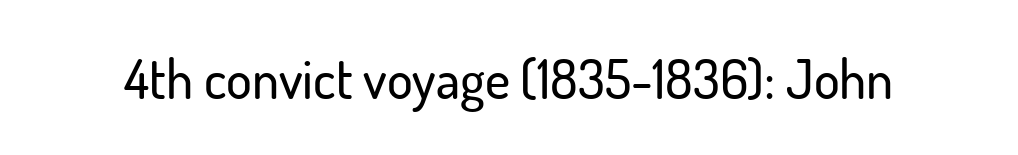
The gap between lines stays unmarked. What kind of face is this? One without serifs — a sans. Do the characters align in a grid? No, the font is proportional. The face used here is rendered with its standard letterfit.
